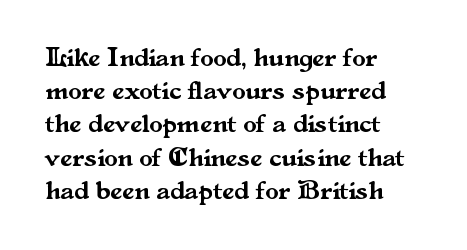
{"italic": "no", "underline": "no", "align": "left", "line_spacing_ratio": 1.23, "letter_spacing": "normal", "letter_spacing_em": 0.0, "glyph_px": 27}
